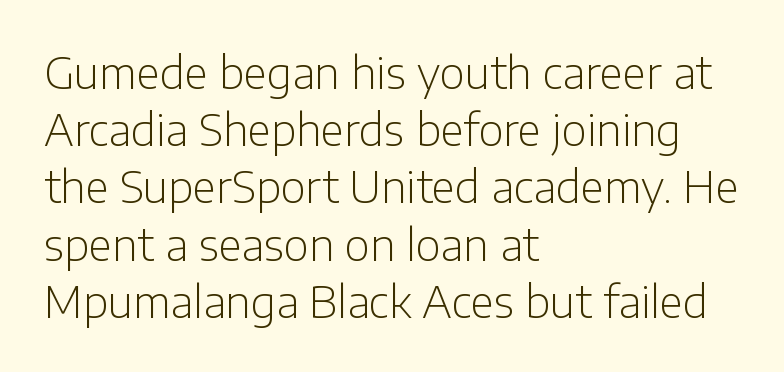
{"serif": "no", "italic": "no", "bold": "no", "weight": "light", "width": "normal", "stroke_contrast": "low", "x_height": "medium", "monospaced": "no", "underline": "no", "align": "left", "line_spacing": "normal", "line_spacing_ratio": 1.33, "letter_spacing": "normal", "letter_spacing_em": 0.0, "glyph_px": 43}
